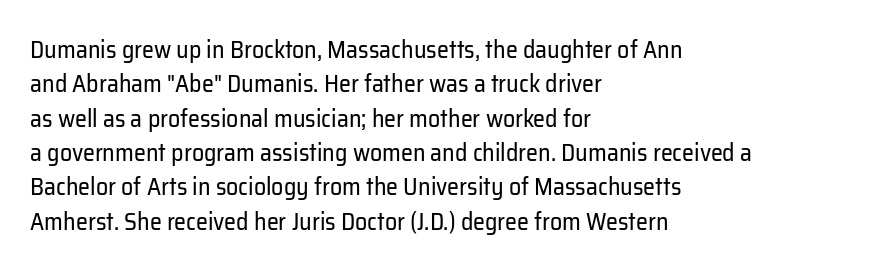
The image shows 24 px text type, upright; set left-aligned, normal line spacing (1.43x), normal letter spacing, not underlined.
